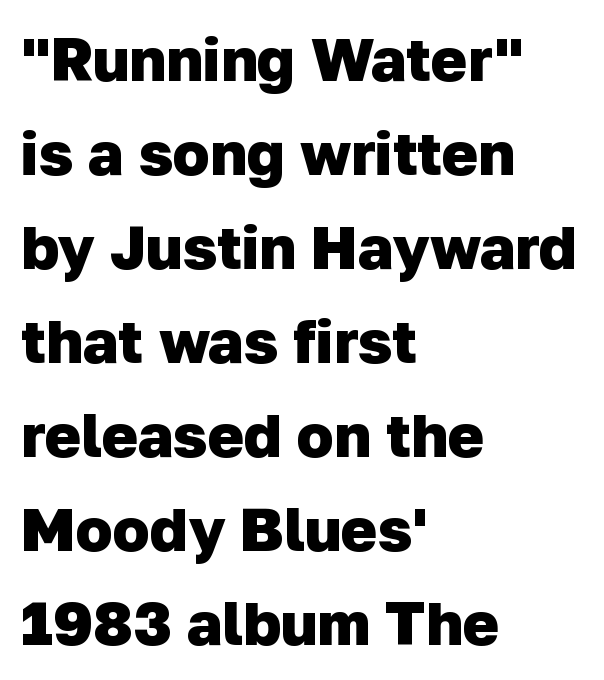
{"serif": "no", "bold": "yes", "weight": "heavy", "width": "normal", "stroke_contrast": "low", "x_height": "medium", "monospaced": "no", "underline": "no", "align": "left", "line_spacing": "normal", "line_spacing_ratio": 1.54, "letter_spacing": "normal", "letter_spacing_em": 0.0, "glyph_px": 61}
